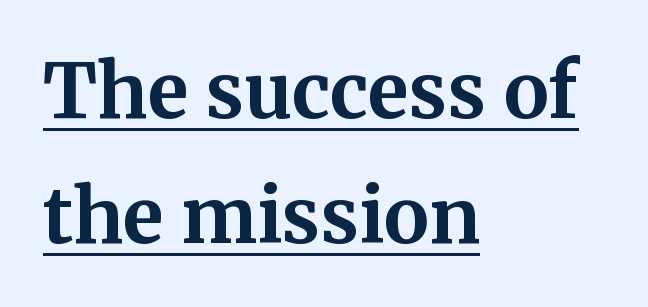
{"serif": "yes", "italic": "no", "bold": "yes", "weight": "bold", "width": "normal", "stroke_contrast": "medium", "x_height": "medium", "monospaced": "no", "underline": "yes", "align": "left", "line_spacing": "normal", "line_spacing_ratio": 1.64, "letter_spacing": "normal", "letter_spacing_em": 0.0, "glyph_px": 76}
